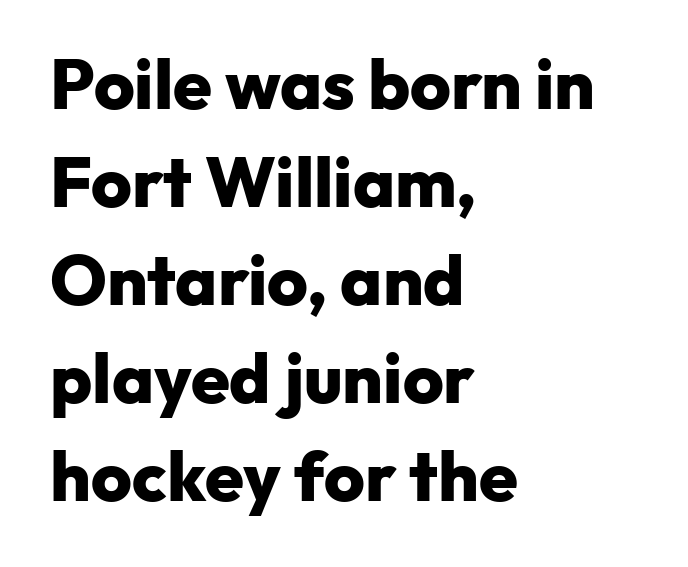
The image shows 70 px heavy sans-serif type, upright; set left-aligned, normal line spacing (1.4x), normal letter spacing, not underlined; low stroke contrast and a medium x-height.
